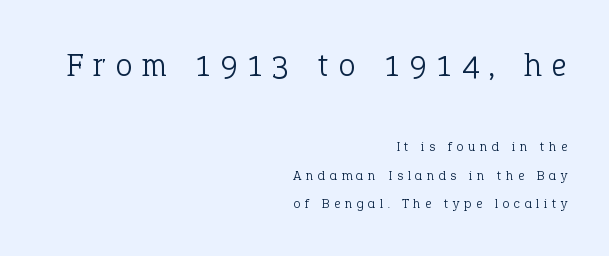
The image shows 33 px light serif type, upright; set right-aligned, loose line spacing (2.05x), unusually wide letter spacing (+0.33 em), not underlined; the first (top) block is 2.36x larger; low stroke contrast and a medium x-height.
